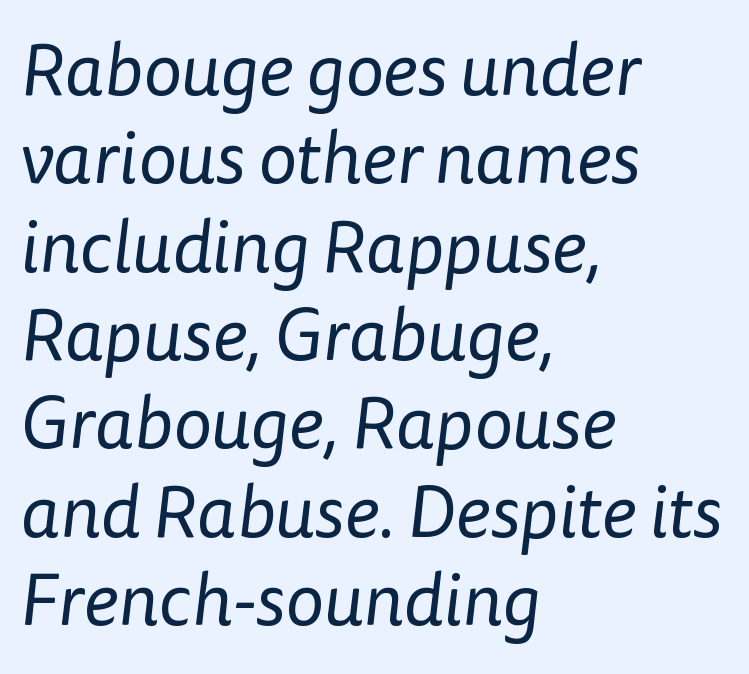
The image shows 73 px regular-weight sans-serif type; set left-aligned, line spacing 1.21x, normal letter spacing, not underlined; low stroke contrast and a medium x-height.
